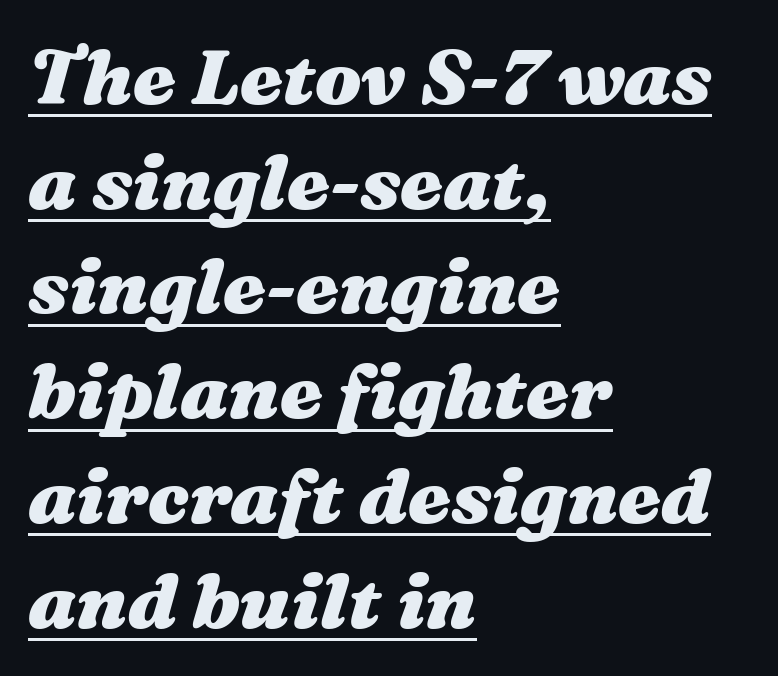
{"italic": "yes", "lean": "right", "slant_degrees": 16, "bold": "yes", "weight": "heavy", "width": "wide", "stroke_contrast": "medium", "x_height": "medium", "monospaced": "no", "underline": "yes", "align": "left", "line_spacing": "normal", "line_spacing_ratio": 1.36, "letter_spacing": "normal", "letter_spacing_em": 0.0, "glyph_px": 77}
